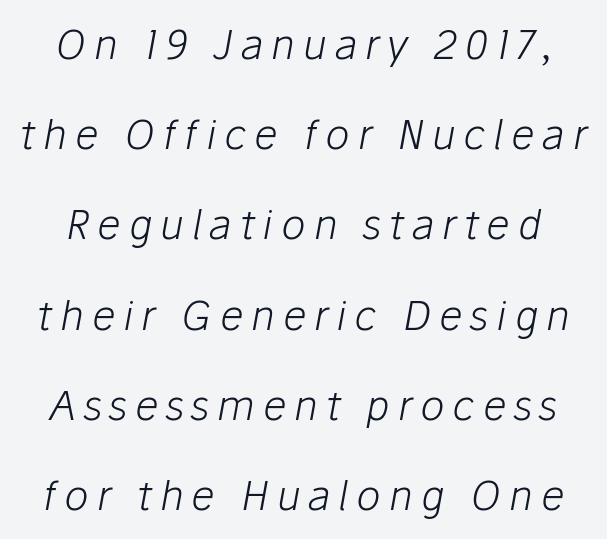
Loosely led — the rows are spread out. Each stroke keeps to a modest, everyday thickness or less. Bare-footed words on every line. Is this a fixed-width face? No — the glyphs have proportional, varying widths. The axis of the letterforms is tilted away from vertical.
